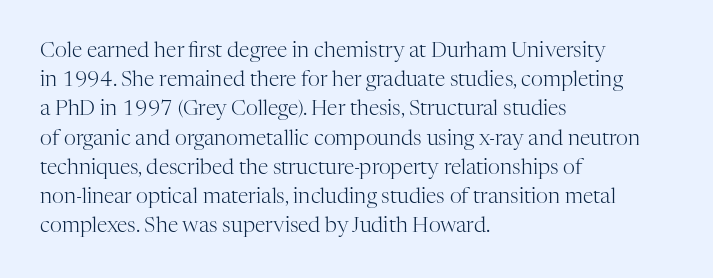
The image shows 21 px text type, upright; set left-aligned, normal line spacing (1.39x), normal letter spacing, not underlined.
